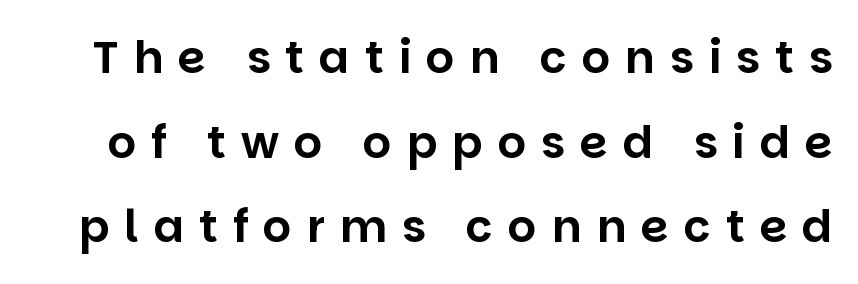
This sample has the flowing, uneven cadence of proportional lettering. Each letter's strokes conclude bluntly, with no projecting serifs. Unmarked baselines from the first word to the last. Tracking value appears strongly positive — letters spread wide. Italic: no, the glyphs are upright roman.
